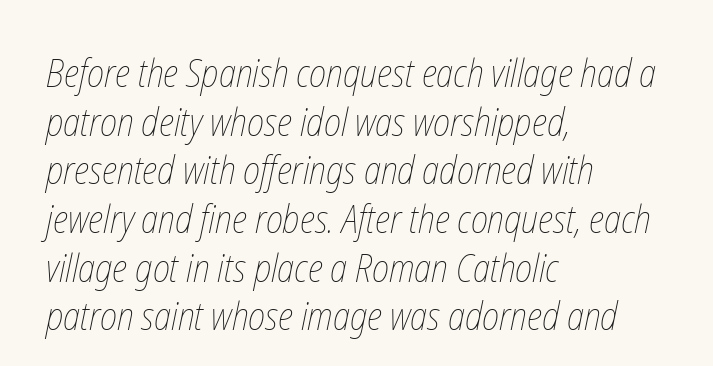
{"bold": "no", "weight": "thin", "width": "condensed", "stroke_contrast": "low", "x_height": "medium", "monospaced": "no", "underline": "no", "align": "left", "line_spacing": "normal", "line_spacing_ratio": 1.28, "letter_spacing": "normal", "letter_spacing_em": 0.0, "glyph_px": 38}
